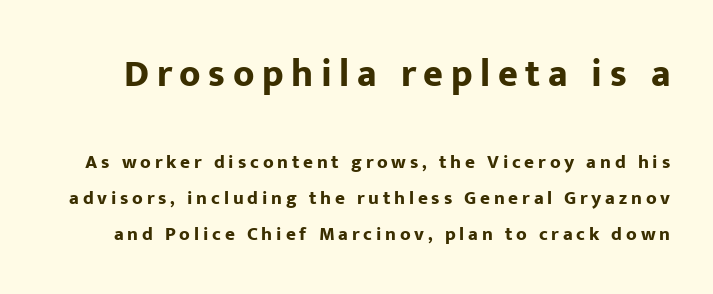
The image shows 38 px bold sans-serif type, upright; set loose line spacing (1.9x), unusually wide letter spacing (+0.2 em), not underlined; the first (top) block is 2.0x larger; low stroke contrast and a medium x-height.
